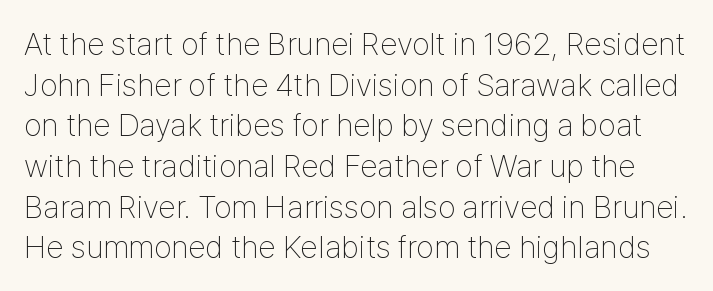
Do the letters lean? They stand straight. Examine the stroke ends and you'll find no serifs. The passage shown stacks its lines at a standard gap. Looks like regular typesetting: each glyph gets only the width it needs. Tracking value appears to be zero — textbook default spacing. A light-to-regular cut is what we see here.
